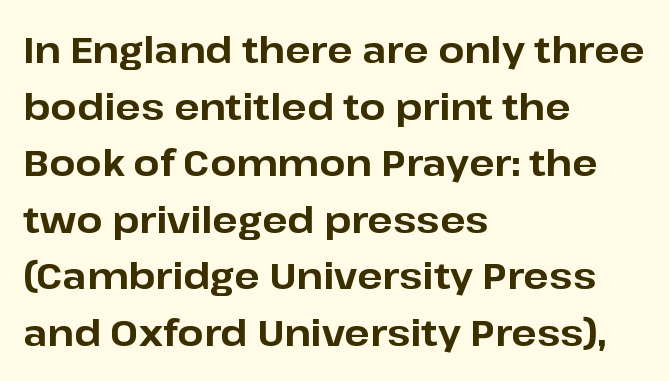
Q: Is the text bold? A: Yes.
Q: Is the text italic (slanted)? A: No, it is upright.
Q: Is the typeface a serif or a sans-serif typeface? A: Sans-serif.
Q: Is the text underlined? A: No.
Q: How is the paragraph aligned? A: Left-aligned.
Q: Is the spacing between letters normal or unusually wide? A: Normal.
Q: Is the spacing between lines tight, normal or loose? A: Normal.
Q: Width (condensed, normal, or wide)? A: Normal.
Q: Stroke contrast? A: Low.
Q: x-height? A: Medium.
Q: Monospaced? A: No.
